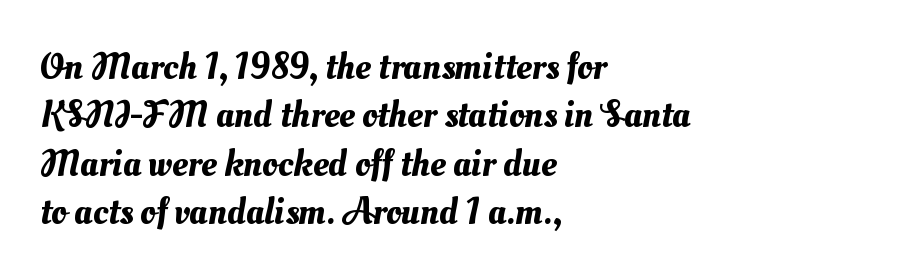
{"width": "normal", "stroke_contrast": "medium", "x_height": "small", "monospaced": "no", "underline": "no", "align": "left", "line_spacing": "normal", "line_spacing_ratio": 1.27, "letter_spacing": "normal", "letter_spacing_em": 0.0, "glyph_px": 38}
